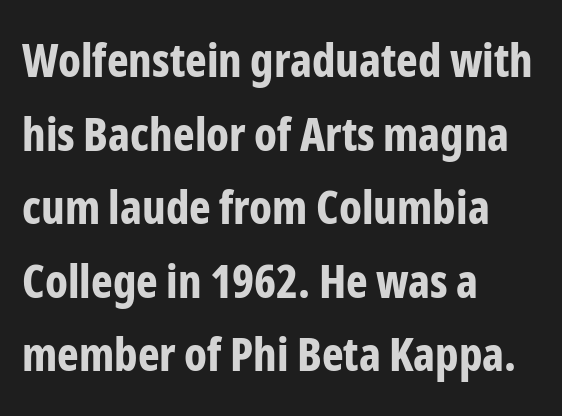
The image shows 46 px bold, condensed sans-serif type, upright; set left-aligned, normal line spacing (1.6x), normal letter spacing, not underlined; low stroke contrast and a medium x-height.
